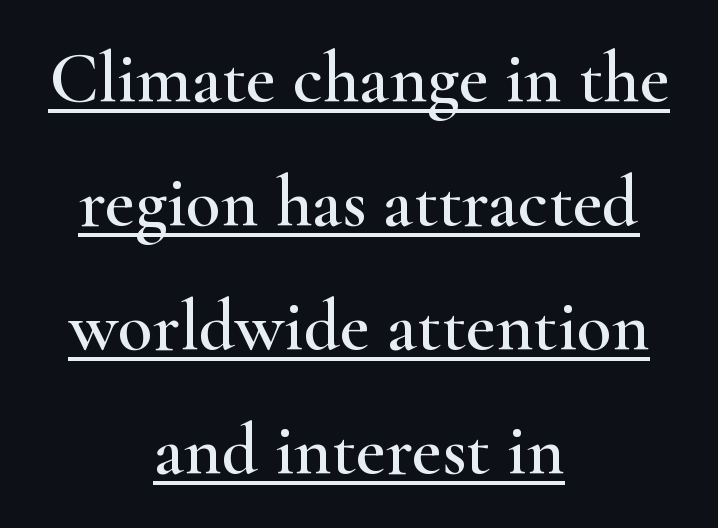
{"serif": "yes", "italic": "no", "width": "wide", "stroke_contrast": "high", "x_height": "small", "monospaced": "no", "underline": "yes", "align": "center", "line_spacing_ratio": 1.72, "letter_spacing": "normal", "letter_spacing_em": 0.0, "glyph_px": 72}
